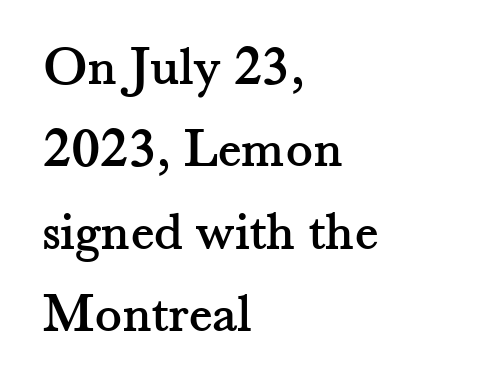
{"serif": "yes", "italic": "no", "width": "normal", "stroke_contrast": "medium", "x_height": "small", "monospaced": "no", "underline": "no", "align": "left", "line_spacing": "normal", "line_spacing_ratio": 1.47, "letter_spacing": "normal", "letter_spacing_em": 0.0, "glyph_px": 56}
